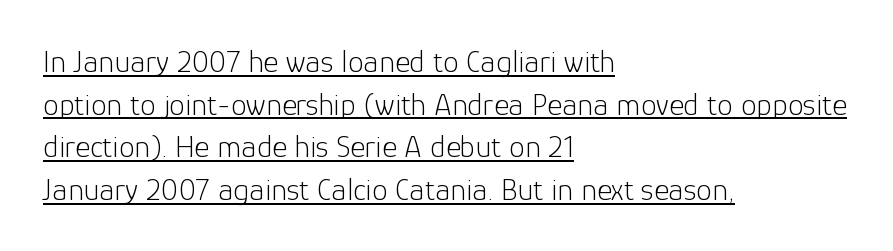
{"serif": "no", "italic": "no", "bold": "no", "weight": "light", "width": "normal", "stroke_contrast": "low", "x_height": "medium", "monospaced": "no", "underline": "yes", "align": "left", "line_spacing": "normal", "line_spacing_ratio": 1.33, "letter_spacing": "normal", "letter_spacing_em": 0.0, "glyph_px": 32}
